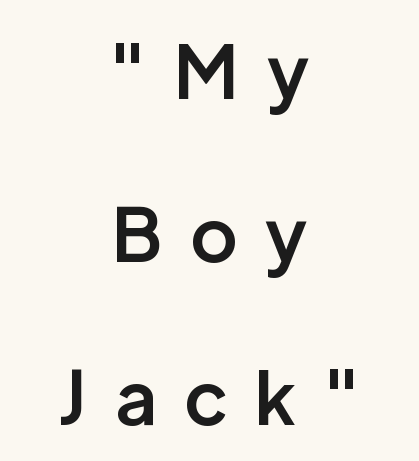
Is the letter spacing exaggerated? Yes — the characters are pushed far apart. If you folded the block vertically in half, each line would mirror itself in length. Unmarked baselines from the first word to the last. Type style note: lacks serifs.
